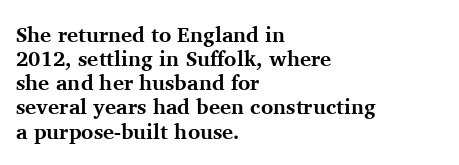
The image shows 21 px bold type, upright; set left-aligned, tight line spacing (1.15x), normal letter spacing, not underlined.
